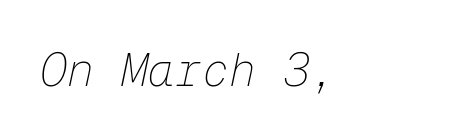
An italicized treatment has been applied to the whole sample. The passage shown has conventional tracking throughout. Weight class: somewhere from thin through regular. Type without underlining. Each letter, wide or thin by design, is forced into the same width here.
